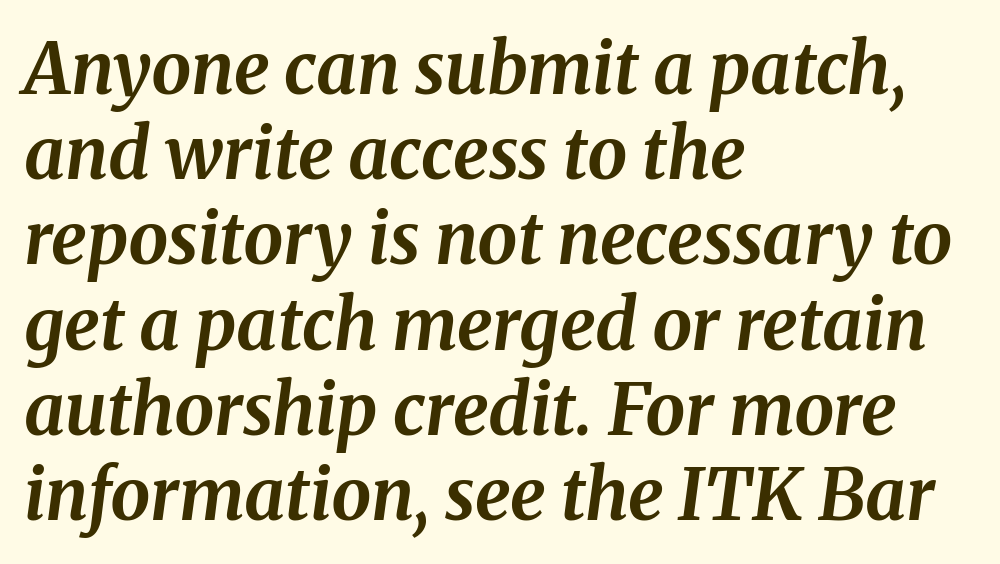
The image shows 71 px bold type, italic (leaning right); set left-aligned, line spacing 1.2x, normal letter spacing, not underlined; medium stroke contrast and a medium x-height.
